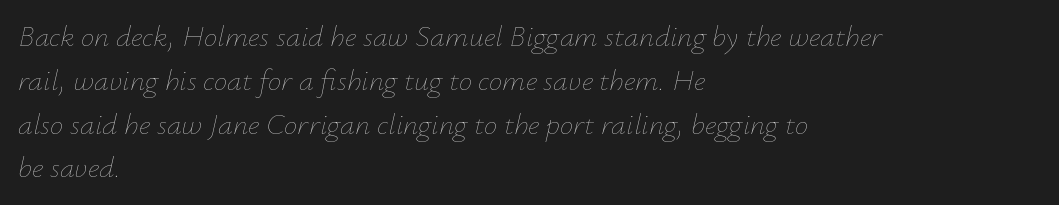
The image shows 30 px thin type, italic (leaning right); set left-aligned, normal line spacing (1.46x), normal letter spacing, not underlined; low stroke contrast and a small x-height.
